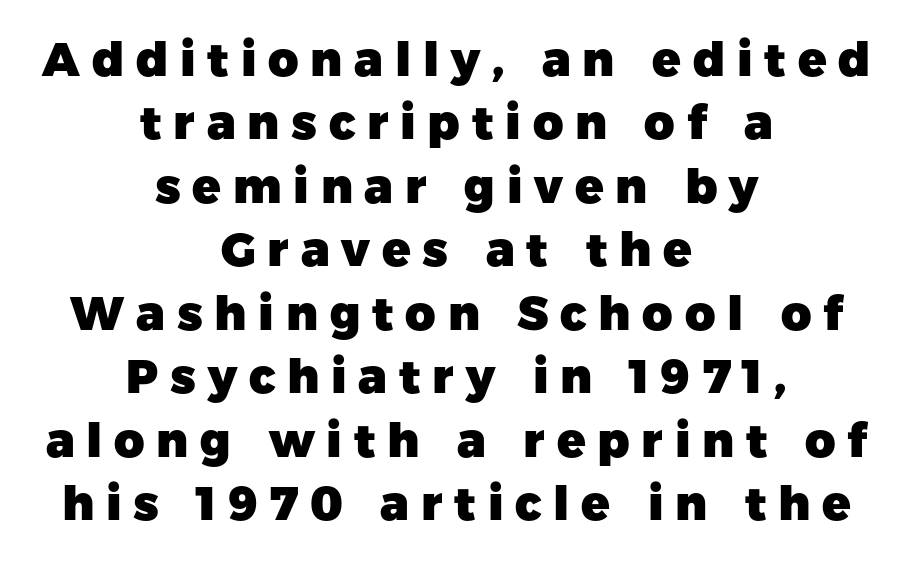
Q: Is the text bold? A: Yes.
Q: Is the text italic (slanted)? A: No, it is upright.
Q: Is the typeface a serif or a sans-serif typeface? A: Sans-serif.
Q: Is the text underlined? A: No.
Q: How is the paragraph aligned? A: Centered.
Q: Is the spacing between letters normal or unusually wide? A: Unusually wide.
Q: Is the spacing between lines tight, normal or loose? A: Normal.
Q: Width (condensed, normal, or wide)? A: Normal.
Q: Stroke contrast? A: Low.
Q: x-height? A: Medium.
Q: Monospaced? A: No.
